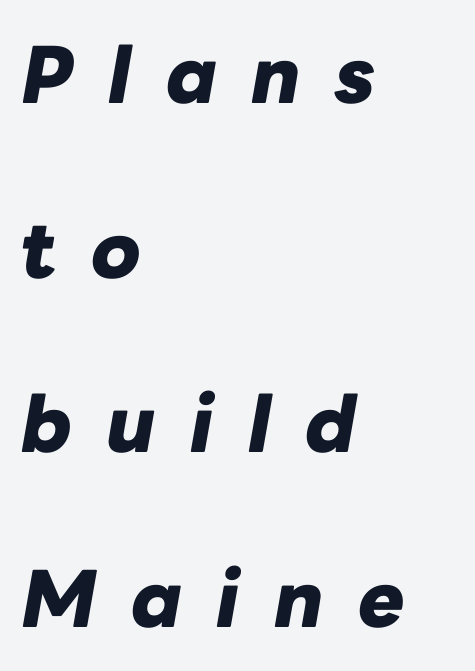
The image shows 78 px heavy type, italic (leaning right); set left-aligned, loose line spacing (2.24x), unusually wide letter spacing (+0.44 em), not underlined; low stroke contrast and a medium x-height.
